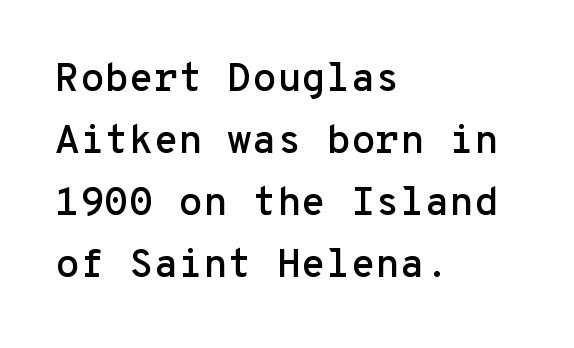
Q: Is the text italic (slanted)? A: No, it is upright.
Q: Is the typeface a serif or a sans-serif typeface? A: Sans-serif.
Q: Is the text underlined? A: No.
Q: How is the paragraph aligned? A: Left-aligned.
Q: Is the spacing between letters normal or unusually wide? A: Normal.
Q: Is the spacing between lines tight, normal or loose? A: Normal.
Q: Width (condensed, normal, or wide)? A: Normal.
Q: Stroke contrast? A: Low.
Q: x-height? A: Medium.
Q: Monospaced? A: Yes.
